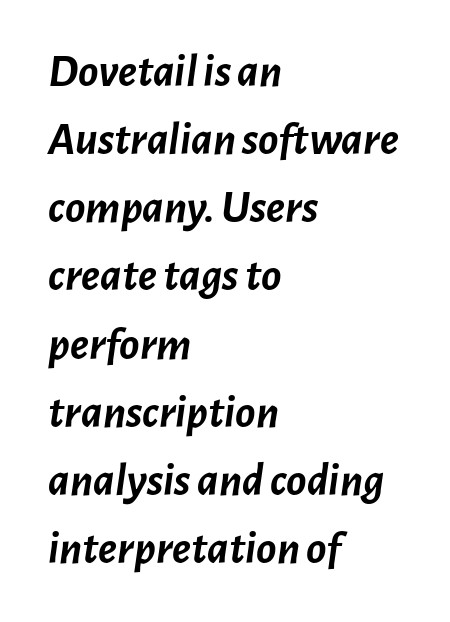
{"italic": "yes", "lean": "right", "slant_degrees": 7, "bold": "yes", "weight": "semibold", "width": "normal", "stroke_contrast": "low", "x_height": "medium", "monospaced": "no", "underline": "no", "align": "left", "line_spacing": "normal", "line_spacing_ratio": 1.45, "letter_spacing": "normal", "letter_spacing_em": 0.0, "glyph_px": 47}
